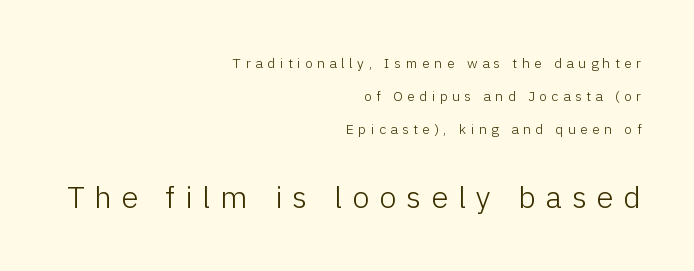
The passage shown is typed in a proportional face where columns would drift. Where is the straight margin? On the right. Size hierarchy here favors the trailing block over the leading one. Stroke mass is kept to a normal reading level or below. The specimen reads as upright at a glance. A bare baseline throughout the passage.
